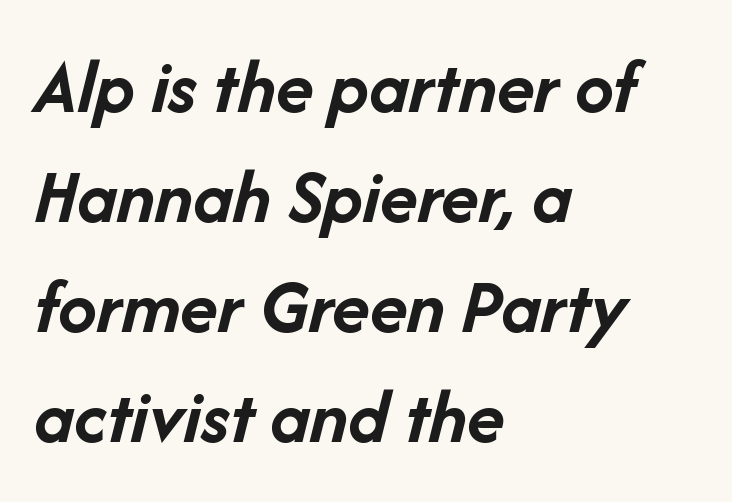
Q: Is the text bold? A: Yes.
Q: Is the text italic (slanted)? A: Yes, it leans right by about 14 degrees.
Q: Is the text underlined? A: No.
Q: How is the paragraph aligned? A: Left-aligned.
Q: Is the spacing between letters normal or unusually wide? A: Normal.
Q: Is the spacing between lines tight, normal or loose? A: Normal.
Q: Width (condensed, normal, or wide)? A: Normal.
Q: Stroke contrast? A: Low.
Q: x-height? A: Medium.
Q: Monospaced? A: No.
